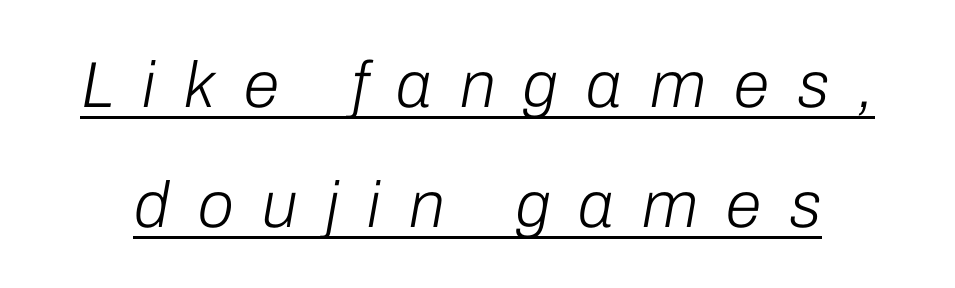
Q: Is the text bold? A: No.
Q: Is the text italic (slanted)? A: Yes, it leans right by about 10 degrees.
Q: Is the text underlined? A: Yes.
Q: Is the spacing between letters normal or unusually wide? A: Unusually wide.
Q: Width (condensed, normal, or wide)? A: Normal.
Q: Stroke contrast? A: Low.
Q: x-height? A: Medium.
Q: Monospaced? A: No.
